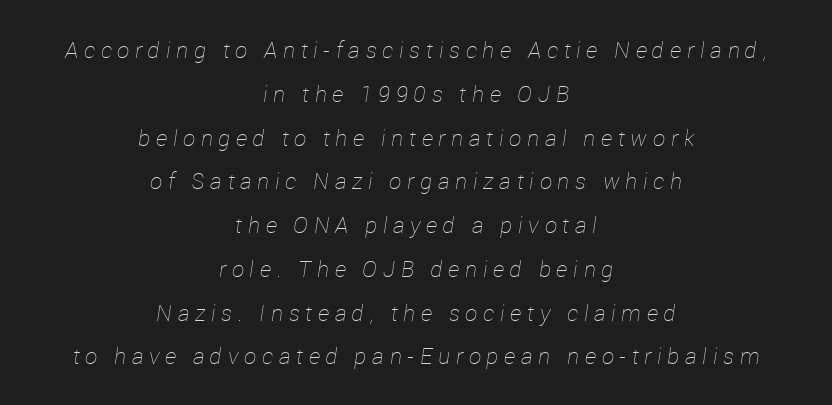
Slant detected: the letters are inclined. Each word looks stretched out because of the extra space between its letters. Nobody drew a line under any word here. The rendering positions every line midway between the sides. Is the type heavy? It reads as light-to-regular instead. Rows of type keep a wide berth in the vertical direction.
